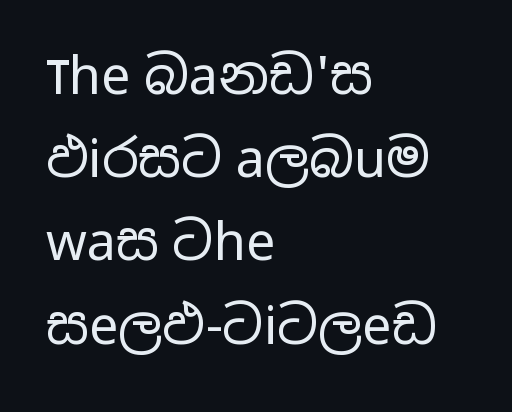
Only glyphs here, with clear space below each row. Posture: upright roman. These lines are rendered in a variable-pitch font. The setting favours the left margin, as ordinary paragraphs usually do. Each word holds together tightly as a unit, with standard inter-letter gaps.
